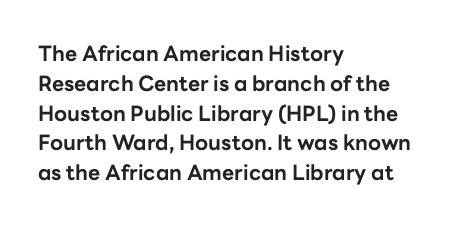
A bare baseline throughout the passage. Heavy-handed strokes throughout: this text is bold. Style check: upright. The setting favours the left margin, as ordinary paragraphs usually do. How are the letters spaced? Ordinarily, with no added tracking.
